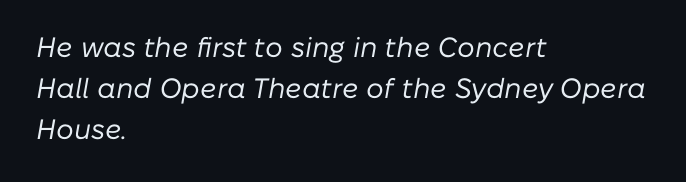
The image shows 28 px regular-weight type, italic (leaning right); set left-aligned, normal line spacing (1.47x), normal letter spacing, not underlined; low stroke contrast and a medium x-height.
